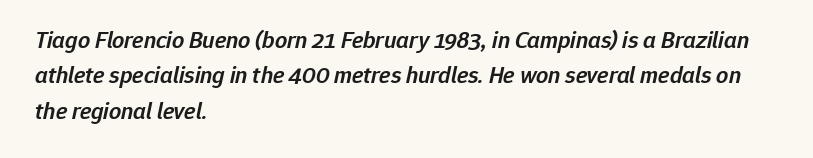
Does extra space separate the letters? No, they use regular spacing. Successive baselines arrive at the customary interval. Set as a demibold, roughly 600 on the weight scale. These lines are set flush left with a ragged right edge. The passage shown leans; its letterforms are oblique. Bare-footed words on every line.
